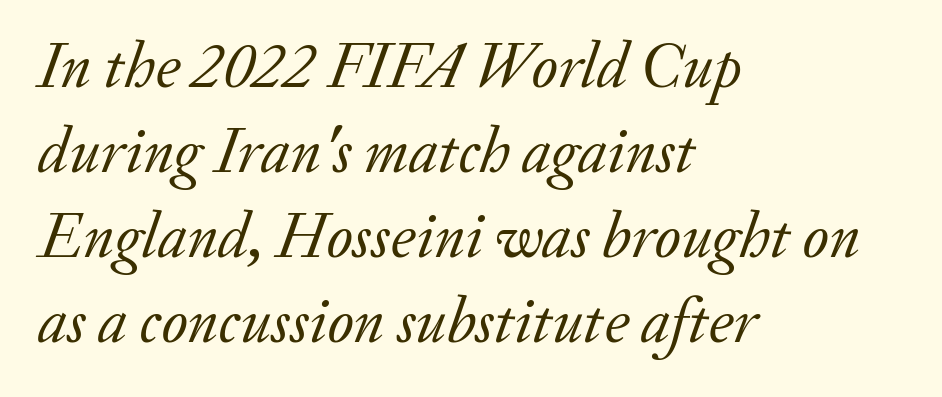
The image shows 64 px regular-weight serif type, italic (leaning right); set left-aligned, normal line spacing (1.33x), normal letter spacing, not underlined; low stroke contrast and a small x-height.
